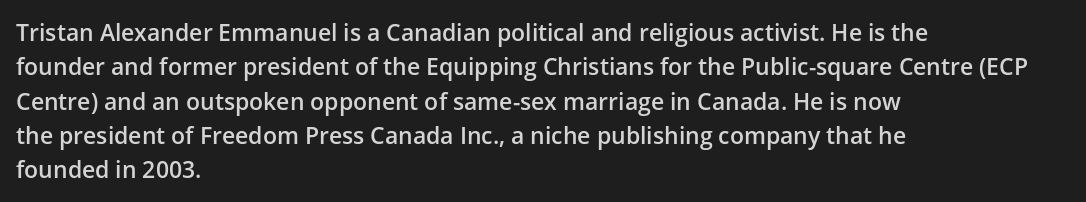
The image shows 23 px text type, upright; set left-aligned, normal line spacing (1.49x), normal letter spacing, not underlined.
